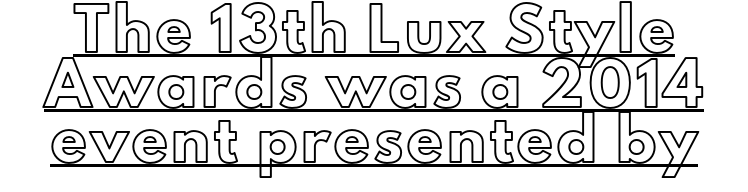
Q: Is the text italic (slanted)? A: No, it is upright.
Q: Is the text underlined? A: Yes.
Q: Is the spacing between lines tight, normal or loose? A: Normal.
Q: Width (condensed, normal, or wide)? A: Normal.
Q: x-height? A: Small.
Q: Monospaced? A: No.
